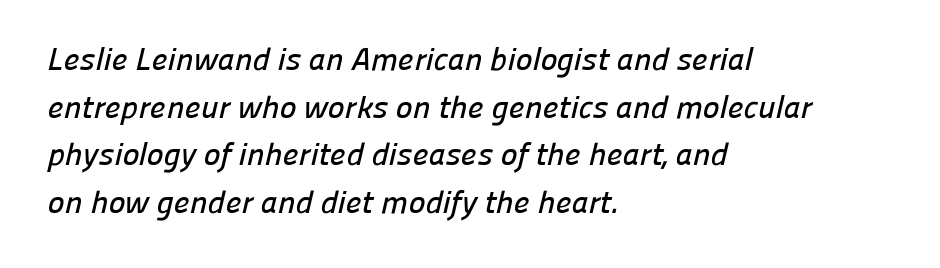
{"serif": "no", "width": "normal", "stroke_contrast": "low", "x_height": "medium", "monospaced": "no", "underline": "no", "align": "left", "line_spacing": "normal", "line_spacing_ratio": 1.49, "letter_spacing": "normal", "letter_spacing_em": 0.0, "glyph_px": 32}
